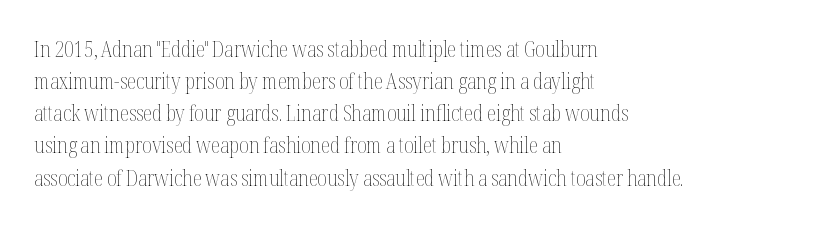
The image shows 21 px text type, upright; set left-aligned, normal line spacing (1.53x), normal letter spacing, not underlined.
